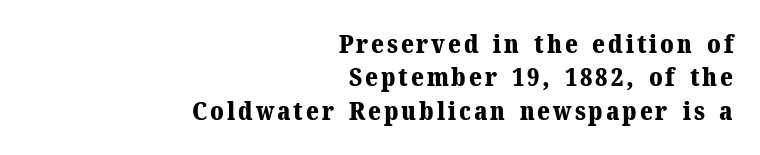
The image shows 26 px bold type, upright; set right-aligned, normal line spacing (1.28x), not underlined.
